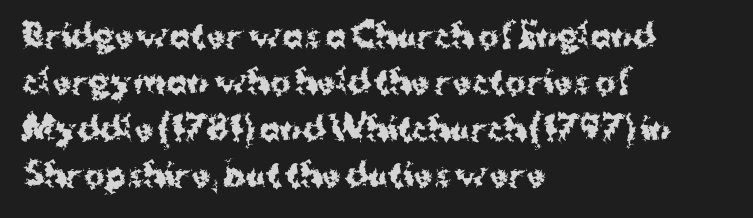
The image shows 31 px bold sans-serif type, upright; set left-aligned, normal line spacing (1.5x), normal letter spacing, not underlined; medium stroke contrast and a medium x-height.
